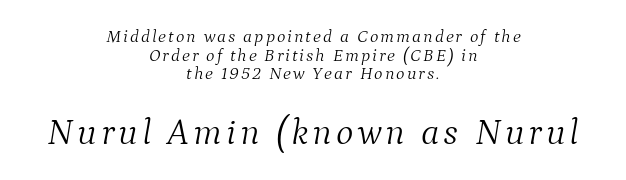
Weight: regular or lighter. The rendering uses natural spacing where letterforms have individual widths. Students, observe: this is what under-led, compact text looks like. These lines are centered, leaving both edges ragged. Type without underlining. A student would notice the bottom passage is typeset larger than what precedes it.
